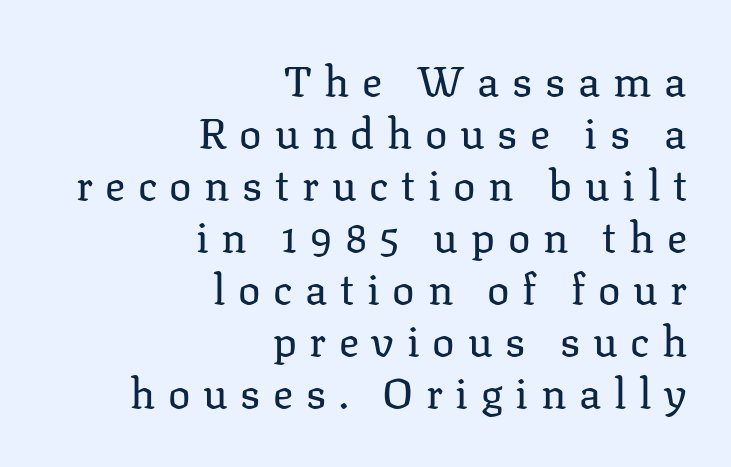
Q: Is the text bold? A: No.
Q: Is the text italic (slanted)? A: No, it is upright.
Q: Is the typeface a serif or a sans-serif typeface? A: Serif.
Q: Is the text underlined? A: No.
Q: How is the paragraph aligned? A: Right-aligned.
Q: Is the spacing between letters normal or unusually wide? A: Unusually wide.
Q: Width (condensed, normal, or wide)? A: Normal.
Q: Stroke contrast? A: Low.
Q: x-height? A: Medium.
Q: Monospaced? A: No.
